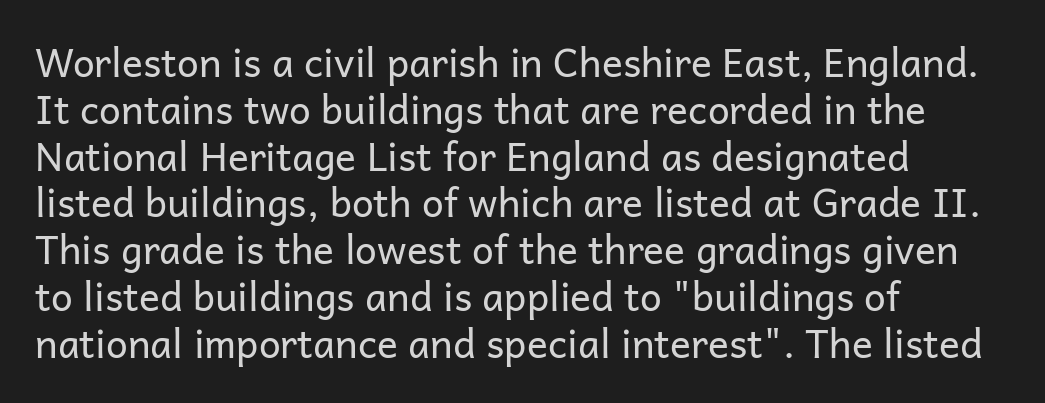
{"serif": "no", "italic": "no", "bold": "no", "weight": "regular", "width": "normal", "stroke_contrast": "low", "x_height": "medium", "monospaced": "no", "underline": "no", "align": "left", "line_spacing_ratio": 1.2, "letter_spacing": "normal", "letter_spacing_em": 0.0, "glyph_px": 39}
